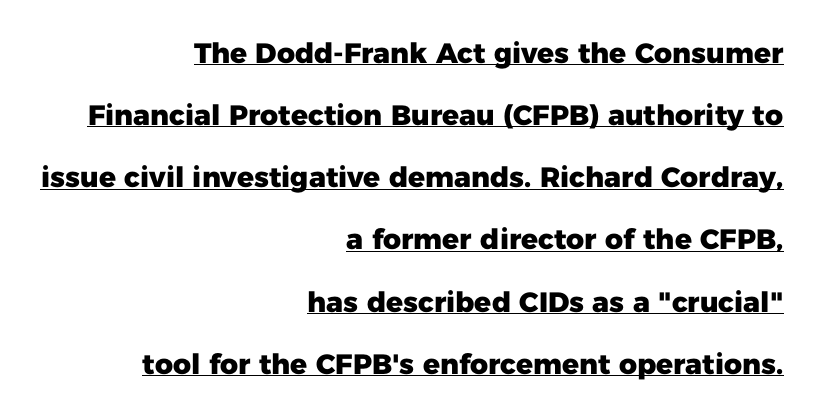
Q: Is the text bold? A: Yes.
Q: Is the text italic (slanted)? A: No, it is upright.
Q: Is the typeface a serif or a sans-serif typeface? A: Sans-serif.
Q: Is the text underlined? A: Yes.
Q: How is the paragraph aligned? A: Right-aligned.
Q: Is the spacing between letters normal or unusually wide? A: Normal.
Q: Is the spacing between lines tight, normal or loose? A: Loose.
Q: Width (condensed, normal, or wide)? A: Normal.
Q: Stroke contrast? A: Low.
Q: x-height? A: Medium.
Q: Monospaced? A: No.
